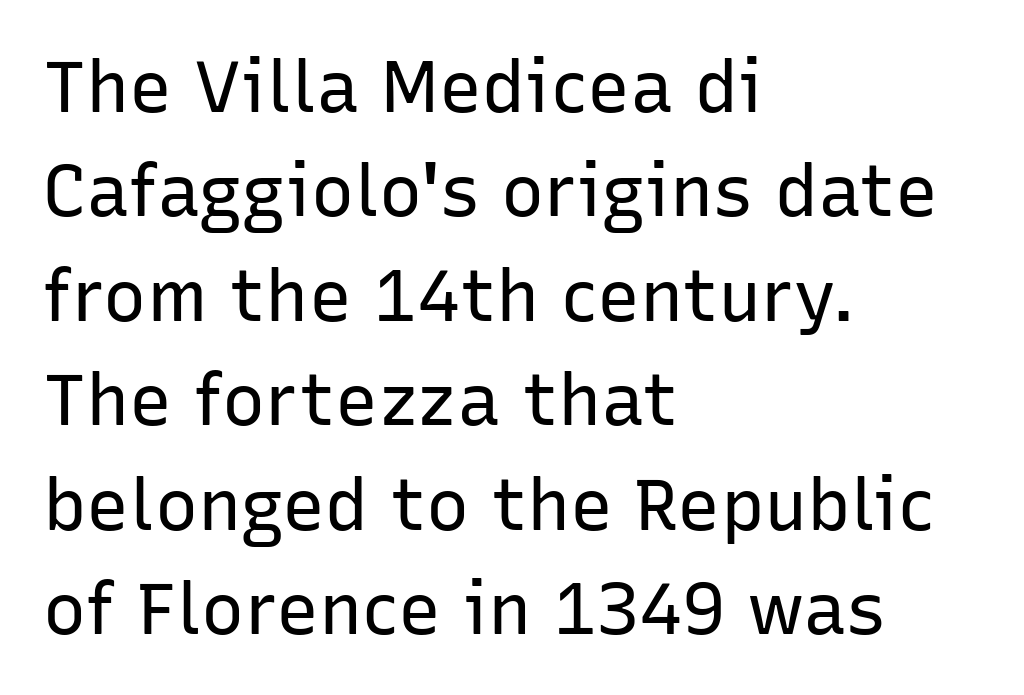
The leading is moderate, giving the passage an even texture. Caption: face not bold, strokes unweighted. A clean baseline with only descenders dipping below it. Caption: standard tracking, unaltered. The designer went with a sans here, leaving each stem footless.
